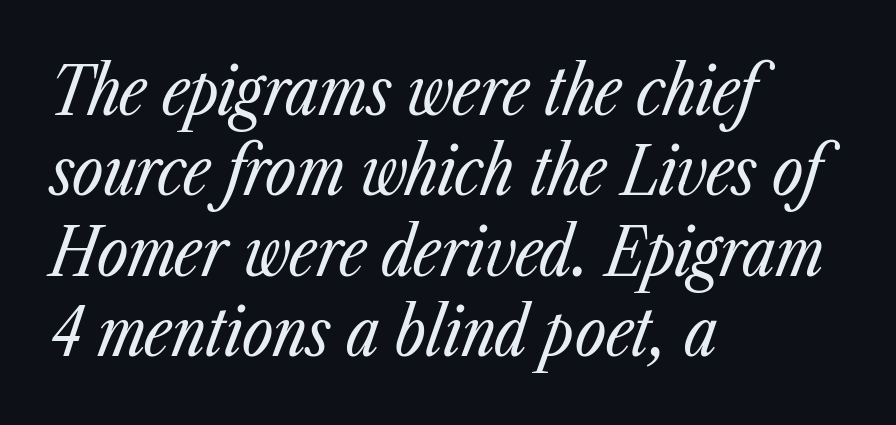
{"italic": "yes", "lean": "right", "slant_degrees": 23, "bold": "no", "weight": "regular", "width": "condensed", "stroke_contrast": "low", "x_height": "medium", "monospaced": "no", "underline": "no", "align": "left", "line_spacing_ratio": 1.2, "letter_spacing": "normal", "letter_spacing_em": 0.0, "glyph_px": 67}
